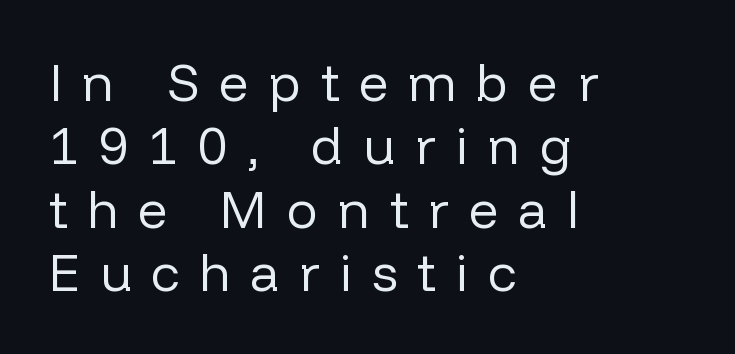
{"serif": "no", "italic": "no", "bold": "no", "weight": "regular", "width": "normal", "stroke_contrast": "low", "x_height": "medium", "monospaced": "no", "underline": "no", "align": "left", "line_spacing_ratio": 1.22, "letter_spacing": "wide", "letter_spacing_em": 0.38, "glyph_px": 52}
